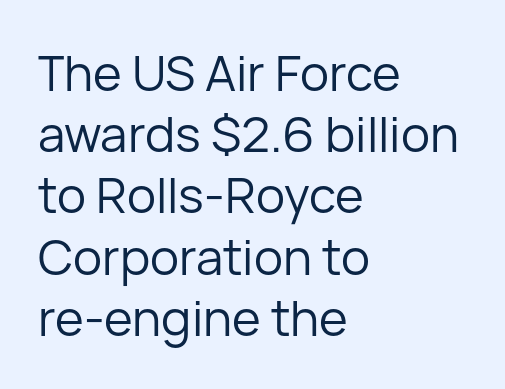
The image shows 49 px regular-weight sans-serif type, upright; set left-aligned, normal line spacing (1.25x), normal letter spacing, not underlined; low stroke contrast and a medium x-height.
